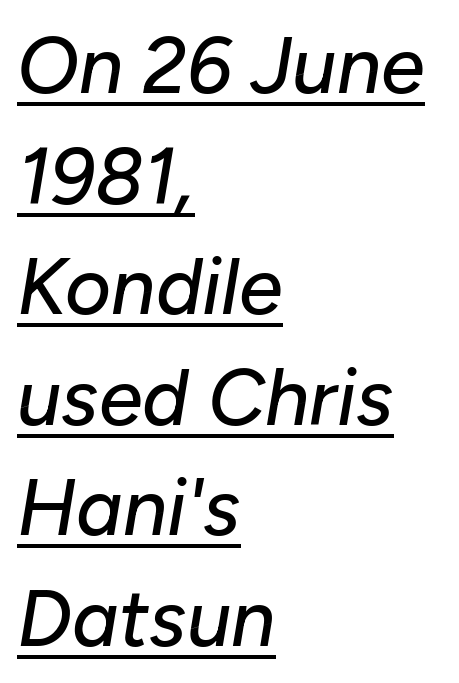
The image shows 79 px text type, italic (leaning right); set left-aligned, normal line spacing (1.4x), normal letter spacing, underlined; low stroke contrast and a medium x-height.
